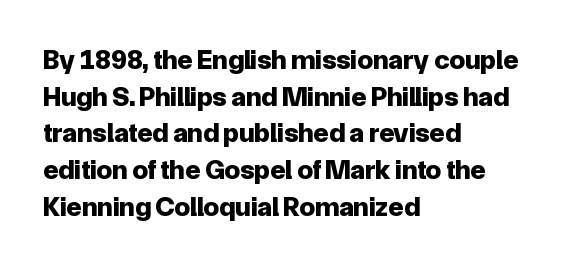
Q: Is the text bold? A: Yes.
Q: Is the text italic (slanted)? A: No, it is upright.
Q: Is the typeface a serif or a sans-serif typeface? A: Sans-serif.
Q: Is the text underlined? A: No.
Q: How is the paragraph aligned? A: Left-aligned.
Q: Is the spacing between letters normal or unusually wide? A: Normal.
Q: Is the spacing between lines tight, normal or loose? A: Normal.
Q: Width (condensed, normal, or wide)? A: Normal.
Q: Stroke contrast? A: Low.
Q: x-height? A: Medium.
Q: Monospaced? A: No.
